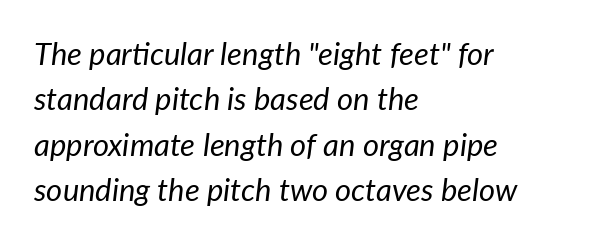
The image shows 31 px regular-weight type, italic (leaning right); set left-aligned, normal line spacing (1.46x), normal letter spacing, not underlined; low stroke contrast and a medium x-height.
